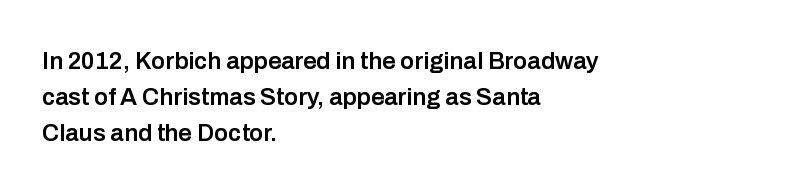
The image shows 24 px text type, upright; set left-aligned, normal line spacing (1.5x), normal letter spacing, not underlined.
